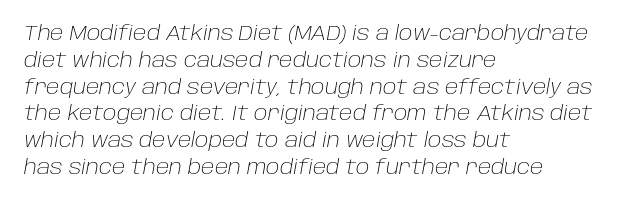
Weight: in the light-to-regular range. Lines of text with bare space underneath. What stands out about the letter spacing? Nothing — it is the standard amount. Does the lettering tilt? It does — this is italic. Regular leading. Teacher's note: observe the even left margin — that is flush-left alignment.
